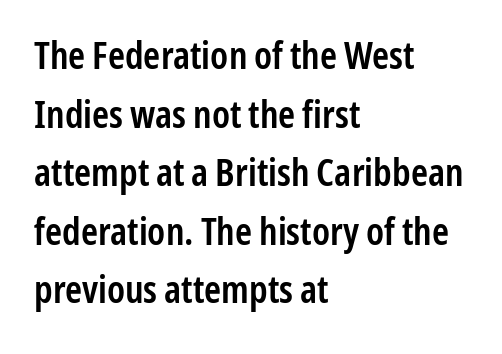
The image shows 38 px semibold, condensed sans-serif type, upright; set left-aligned, normal line spacing (1.54x), normal letter spacing, not underlined; low stroke contrast and a medium x-height.
